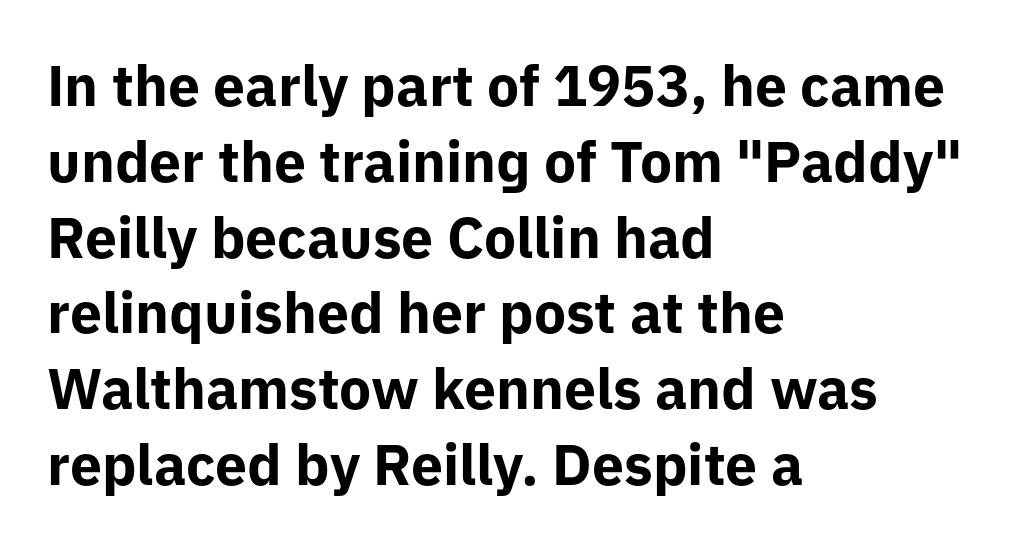
It's the straight-up-and-down kind of type. Nobody drew a line under any word here. In terms of weight, the rendering is a true, heavy bold. Alignment: flush left. Observe the absence of serifs on each vertical stroke in this sample. Is there much room between lines? A standard amount, neither cramped nor airy.
